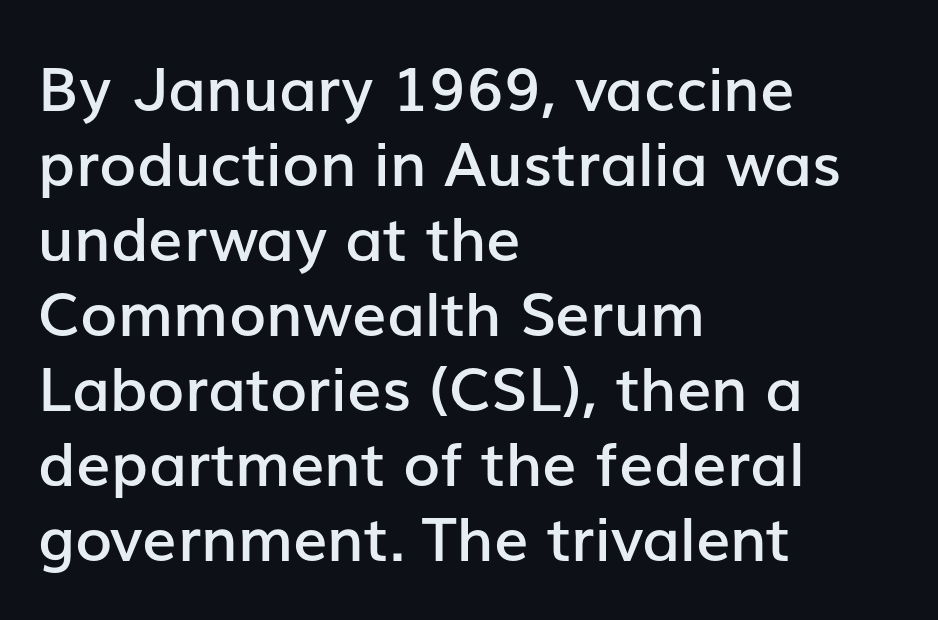
Q: Is the text bold? A: Semi-bold.
Q: Is the text italic (slanted)? A: No, it is upright.
Q: Is the typeface a serif or a sans-serif typeface? A: Sans-serif.
Q: Is the text underlined? A: No.
Q: How is the paragraph aligned? A: Left-aligned.
Q: Is the spacing between letters normal or unusually wide? A: Normal.
Q: Width (condensed, normal, or wide)? A: Normal.
Q: Stroke contrast? A: Low.
Q: x-height? A: Medium.
Q: Monospaced? A: No.
